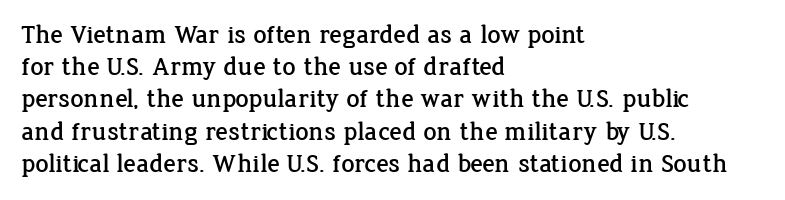
The image shows 26 px text type, upright; set left-aligned, line spacing 1.24x, normal letter spacing, not underlined.
